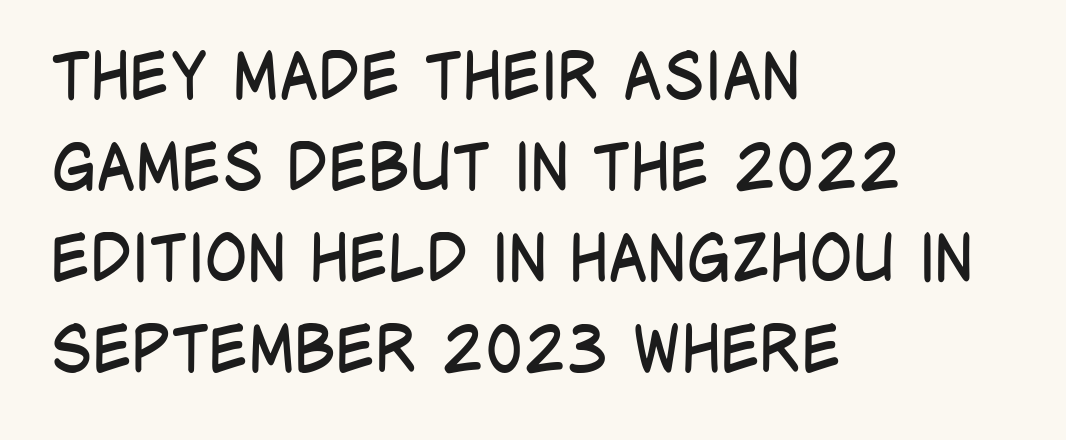
The image shows 64 px regular-weight, condensed sans-serif type, upright; set left-aligned, normal line spacing (1.42x), normal letter spacing, not underlined; low stroke contrast and a large x-height.
